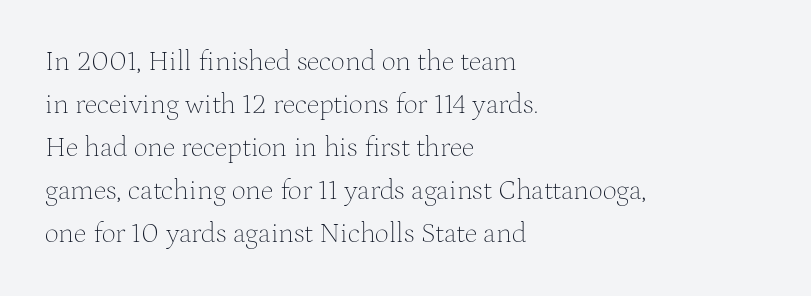
Inter-character spacing is left at the font's built-in metrics. This sample uses an upright cut, with every glyph sitting square on the baseline. Reading down the block, your eye returns to a fixed left position each line. These lines are rendered in a variable-pitch font.
